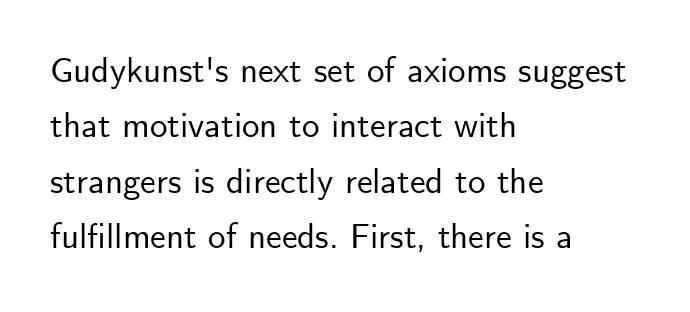
Q: Is the text italic (slanted)? A: No, it is upright.
Q: Is the typeface a serif or a sans-serif typeface? A: Sans-serif.
Q: Is the text underlined? A: No.
Q: How is the paragraph aligned? A: Left-aligned.
Q: Is the spacing between letters normal or unusually wide? A: Normal.
Q: Is the spacing between lines tight, normal or loose? A: Normal.
Q: Width (condensed, normal, or wide)? A: Normal.
Q: Stroke contrast? A: Low.
Q: x-height? A: Small.
Q: Monospaced? A: No.
